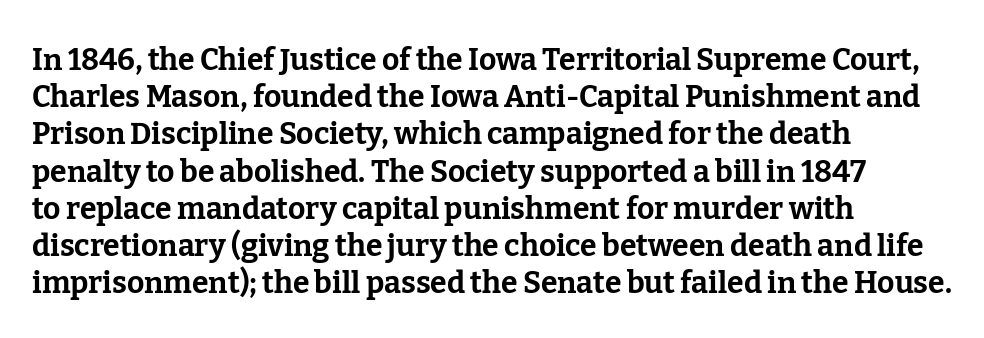
{"serif": "yes", "italic": "no", "bold": "yes", "weight": "bold", "width": "normal", "stroke_contrast": "low", "x_height": "medium", "monospaced": "no", "underline": "no", "align": "left", "line_spacing_ratio": 1.24, "letter_spacing": "normal", "letter_spacing_em": 0.0, "glyph_px": 30}
